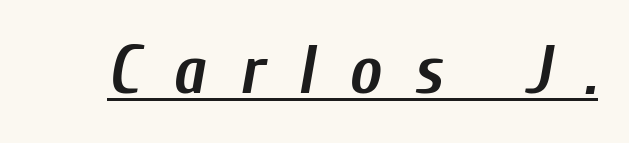
The face used here is proportionally spaced, like ordinary book or web type. The characters look thick and weighty, a clear bold. Look at the tracking — it's clearly loosened, letters drifting apart. The specimen reads as italic at a glance. Check the space under the baseline: a stroke is drawn there.
